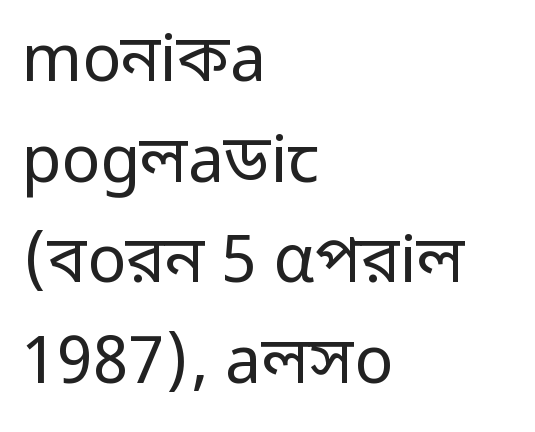
Q: Is the text bold? A: No.
Q: Is the text italic (slanted)? A: No, it is upright.
Q: Is the typeface a serif or a sans-serif typeface? A: Sans-serif.
Q: Is the text underlined? A: No.
Q: How is the paragraph aligned? A: Left-aligned.
Q: Is the spacing between letters normal or unusually wide? A: Normal.
Q: Is the spacing between lines tight, normal or loose? A: Normal.
Q: Width (condensed, normal, or wide)? A: Normal.
Q: Stroke contrast? A: Low.
Q: x-height? A: Medium.
Q: Monospaced? A: No.
